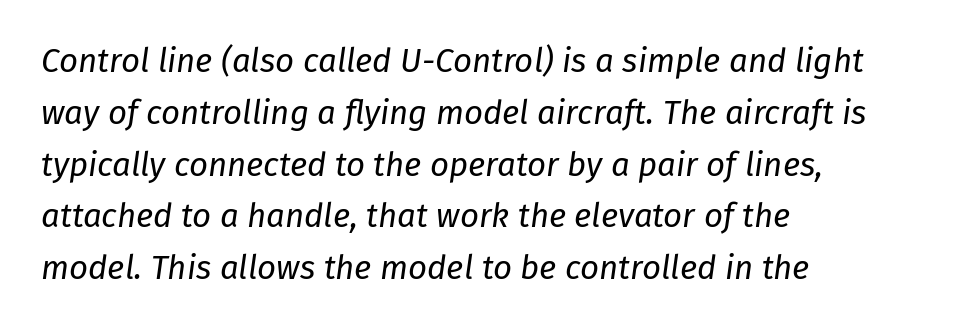
The image shows 33 px regular-weight type, italic (leaning right); set left-aligned, normal line spacing (1.57x), normal letter spacing, not underlined; low stroke contrast and a medium x-height.
